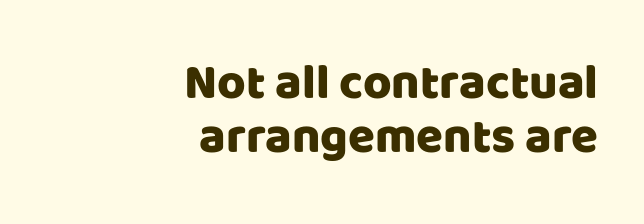
{"serif": "no", "italic": "no", "width": "normal", "stroke_contrast": "low", "x_height": "large", "monospaced": "no", "underline": "no", "align": "right", "line_spacing": "tight", "line_spacing_ratio": 1.1, "letter_spacing": "normal", "letter_spacing_em": 0.0, "glyph_px": 49}
